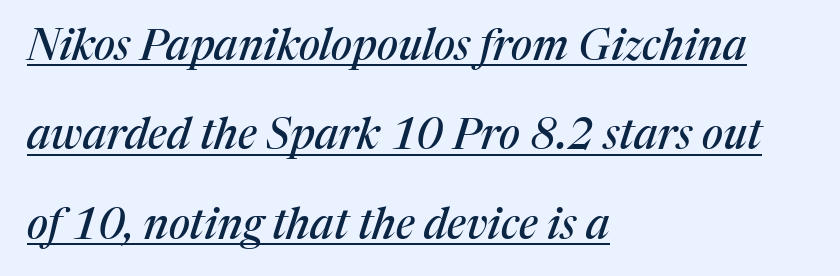
{"serif": "yes", "italic": "yes", "lean": "right", "slant_degrees": 17, "width": "normal", "stroke_contrast": "medium", "x_height": "medium", "monospaced": "no", "underline": "yes", "align": "left", "line_spacing": "loose", "line_spacing_ratio": 2.08, "letter_spacing": "normal", "letter_spacing_em": 0.0, "glyph_px": 43}
